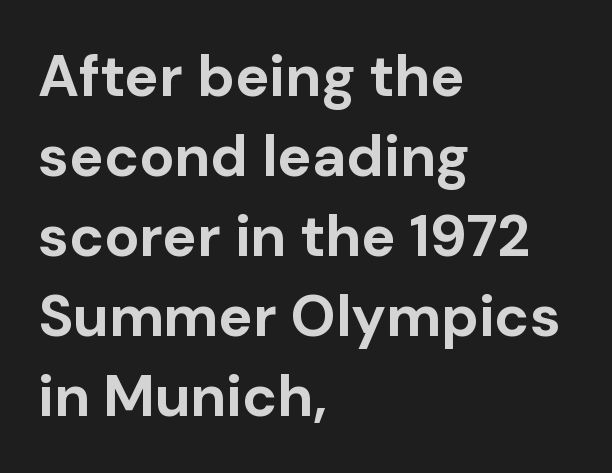
The image shows 58 px bold sans-serif type, upright; set left-aligned, normal line spacing (1.38x), normal letter spacing, not underlined; low stroke contrast and a medium x-height.
